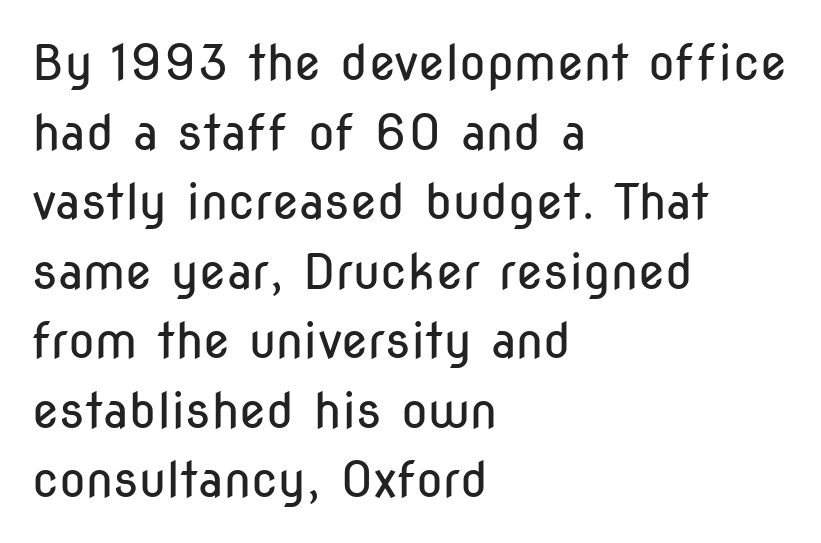
If you measured baseline to baseline, you'd find a middling distance. This is roman type, the default non-slanted kind. Are there feet on the stems? There aren't — it's a sans. These lines stack with their left ends in a neat column. The specimen omits any rule beneath the text block's lines.
